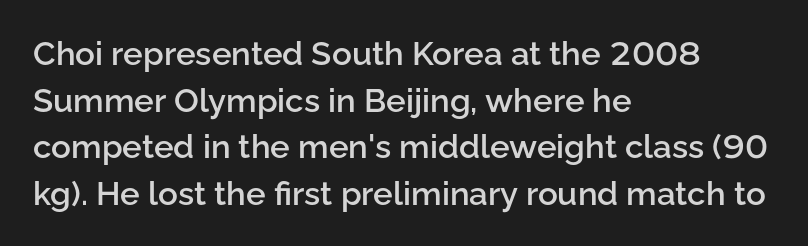
Q: Is the text bold? A: Semi-bold.
Q: Is the text italic (slanted)? A: No, it is upright.
Q: Is the typeface a serif or a sans-serif typeface? A: Sans-serif.
Q: Is the text underlined? A: No.
Q: How is the paragraph aligned? A: Left-aligned.
Q: Is the spacing between letters normal or unusually wide? A: Normal.
Q: Is the spacing between lines tight, normal or loose? A: Normal.
Q: Width (condensed, normal, or wide)? A: Normal.
Q: Stroke contrast? A: Low.
Q: x-height? A: Medium.
Q: Monospaced? A: No.
